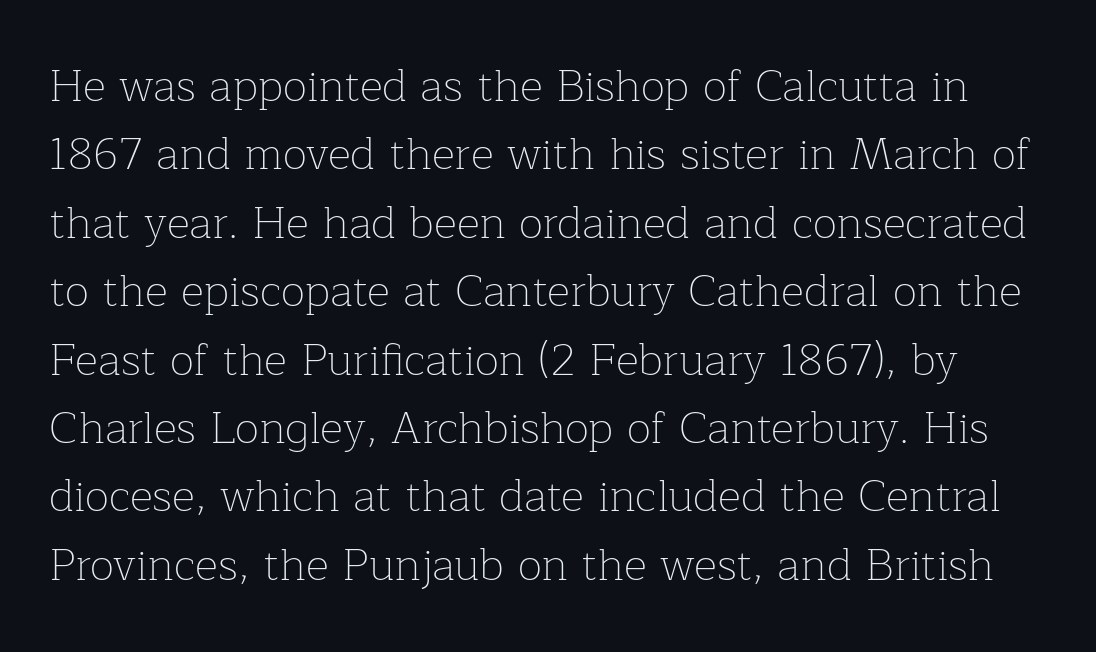
The image shows 45 px thin serif type, upright; set normal line spacing (1.52x), normal letter spacing, not underlined; low stroke contrast and a medium x-height.
